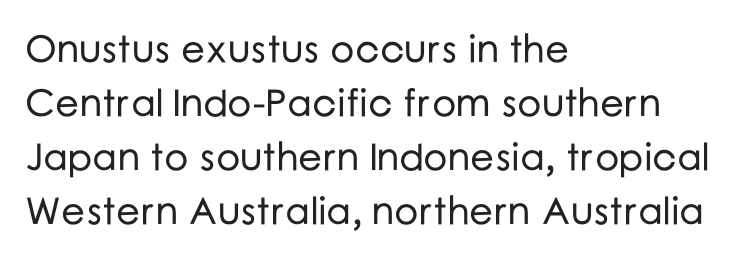
The image shows 38 px sans-serif type, upright; set left-aligned, normal line spacing (1.42x), normal letter spacing, not underlined; low stroke contrast and a medium x-height.
